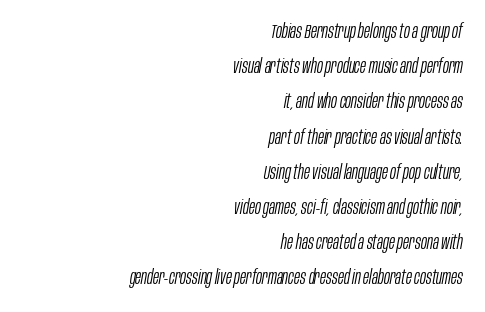
Nobody touched the tracking dial on this one. If you drew a line through each stem, it would be angled. No word sits above an underline. Nothing heavy about these letters — not bold at all. The compositor pushed each line to the right boundary.
